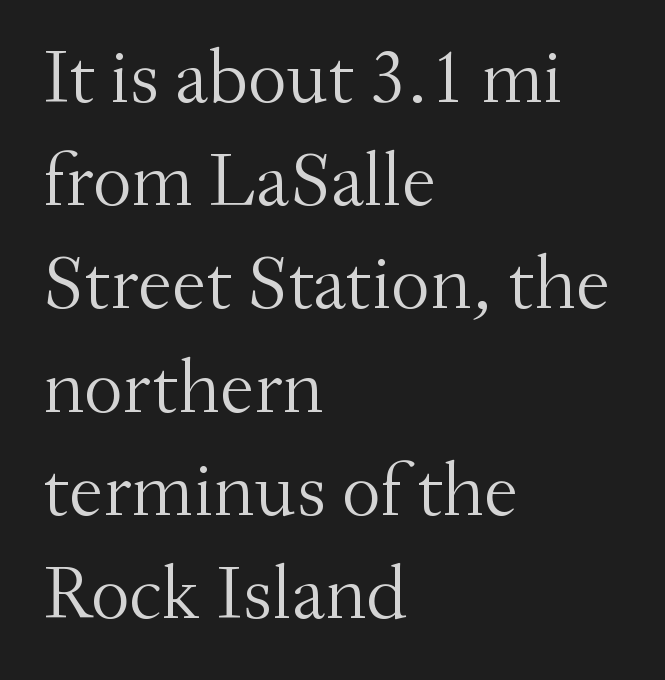
The image shows 77 px light serif type, upright; set left-aligned, normal line spacing (1.34x), normal letter spacing, not underlined; medium stroke contrast and a small x-height.
